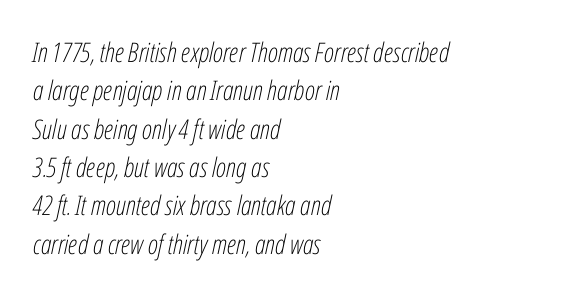
Q: Is the text bold? A: No.
Q: Is the text italic (slanted)? A: Yes, it leans right by about 12 degrees.
Q: Is the text underlined? A: No.
Q: How is the paragraph aligned? A: Left-aligned.
Q: Is the spacing between letters normal or unusually wide? A: Normal.
Q: Is the spacing between lines tight, normal or loose? A: Normal.
